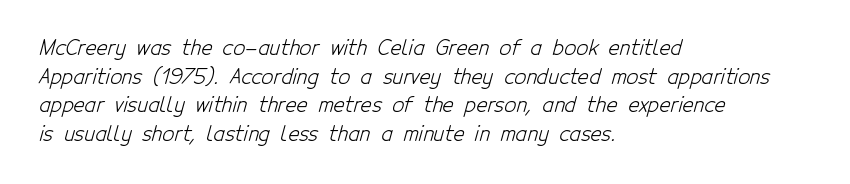
{"bold": "no", "underline": "no", "align": "left", "line_spacing": "normal", "line_spacing_ratio": 1.36, "letter_spacing": "normal", "letter_spacing_em": 0.0, "glyph_px": 21}
